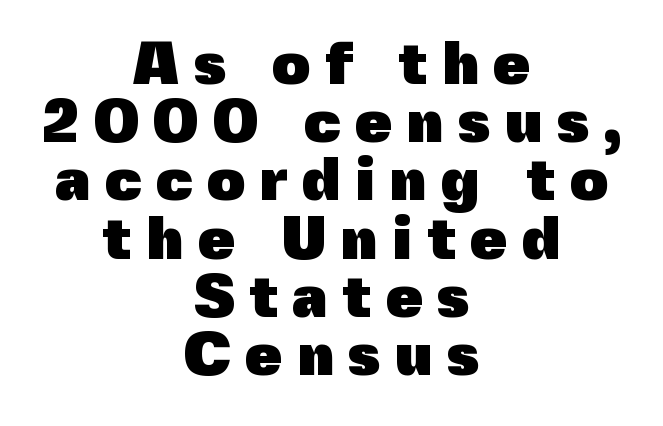
Q: Is the text bold? A: Yes.
Q: Is the text italic (slanted)? A: No, it is upright.
Q: Is the typeface a serif or a sans-serif typeface? A: Sans-serif.
Q: Is the text underlined? A: No.
Q: How is the paragraph aligned? A: Centered.
Q: Is the spacing between letters normal or unusually wide? A: Unusually wide.
Q: Is the spacing between lines tight, normal or loose? A: Tight.
Q: Width (condensed, normal, or wide)? A: Normal.
Q: x-height? A: Medium.
Q: Monospaced? A: No.
